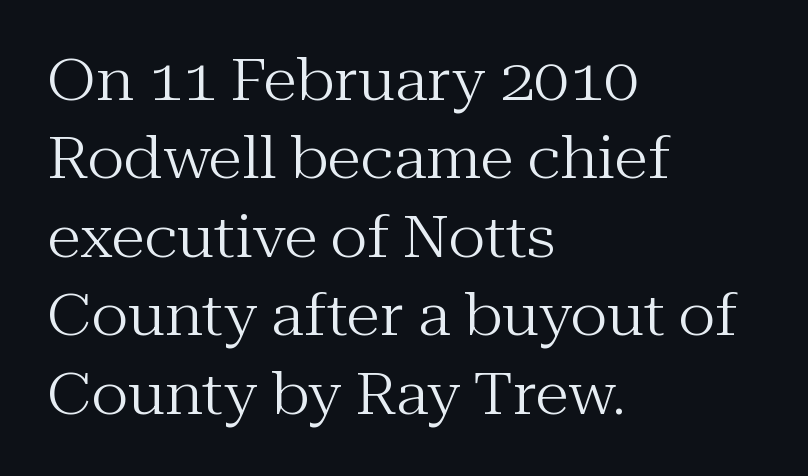
Q: Is the text bold? A: No.
Q: Is the text italic (slanted)? A: No, it is upright.
Q: Is the typeface a serif or a sans-serif typeface? A: Serif.
Q: Is the text underlined? A: No.
Q: How is the paragraph aligned? A: Left-aligned.
Q: Is the spacing between letters normal or unusually wide? A: Normal.
Q: Is the spacing between lines tight, normal or loose? A: Normal.
Q: Width (condensed, normal, or wide)? A: Normal.
Q: Stroke contrast? A: Medium.
Q: x-height? A: Medium.
Q: Monospaced? A: No.
